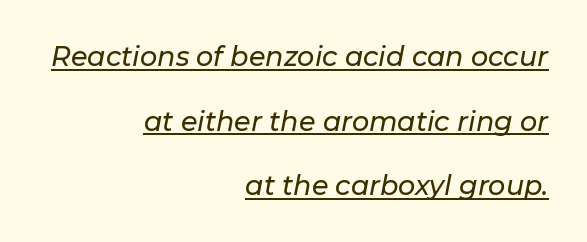
{"italic": "yes", "lean": "right", "slant_degrees": 11, "underline": "yes", "align": "right", "line_spacing": "loose", "line_spacing_ratio": 2.39, "letter_spacing": "normal", "letter_spacing_em": 0.0, "glyph_px": 27}
